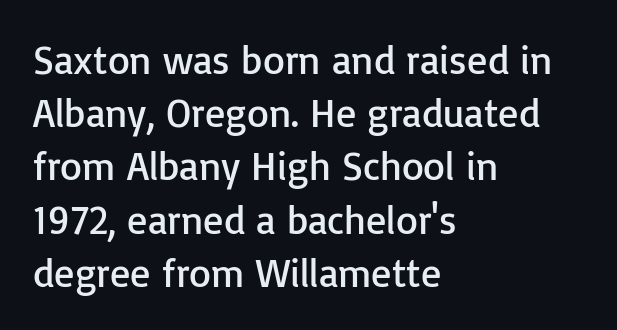
Q: Is the text bold? A: No.
Q: Is the text italic (slanted)? A: No, it is upright.
Q: Is the typeface a serif or a sans-serif typeface? A: Sans-serif.
Q: Is the text underlined? A: No.
Q: How is the paragraph aligned? A: Left-aligned.
Q: Is the spacing between letters normal or unusually wide? A: Normal.
Q: Is the spacing between lines tight, normal or loose? A: Normal.
Q: Width (condensed, normal, or wide)? A: Normal.
Q: Stroke contrast? A: Low.
Q: x-height? A: Medium.
Q: Monospaced? A: No.
